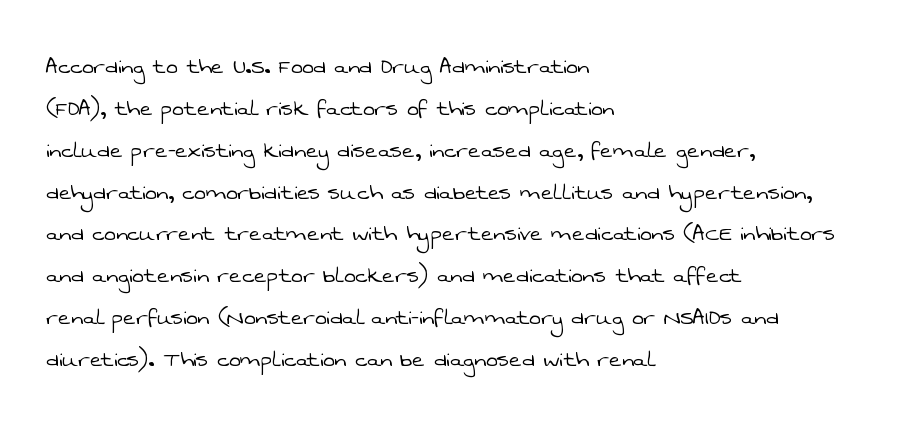
Q: Is the text bold? A: No.
Q: Is the text underlined? A: No.
Q: How is the paragraph aligned? A: Left-aligned.
Q: Is the spacing between letters normal or unusually wide? A: Normal.
Q: Is the spacing between lines tight, normal or loose? A: Normal.
